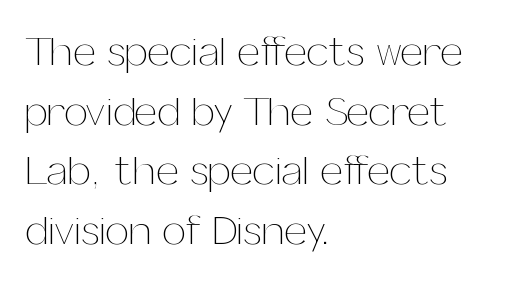
These glyphs show unthickened strokes, regular width or finer. The letters stand upright; this is a roman face. Compared with a centered layout, this one pins lines to the left instead. The letters advance in unequal steps, a hallmark of proportional type. Is there much room between lines? A standard amount, neither cramped nor airy. The passage shown has conventional tracking throughout.
